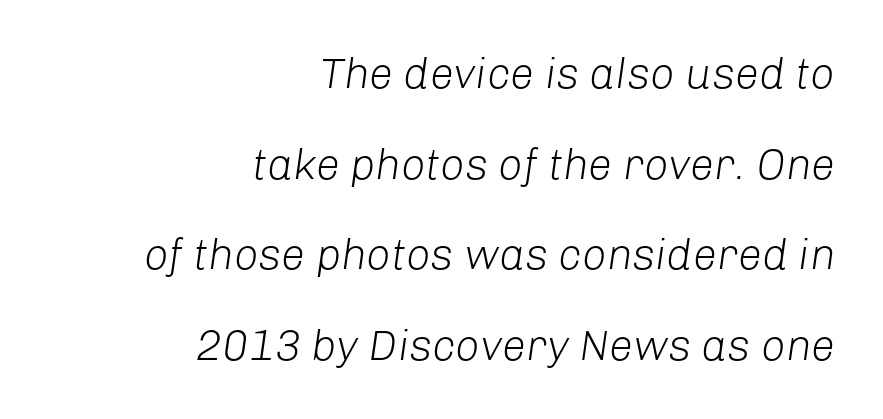
Q: Is the text bold? A: No.
Q: Is the text italic (slanted)? A: Yes, it leans right by about 8 degrees.
Q: Is the text underlined? A: No.
Q: How is the paragraph aligned? A: Right-aligned.
Q: Is the spacing between letters normal or unusually wide? A: Normal.
Q: Is the spacing between lines tight, normal or loose? A: Loose.
Q: Width (condensed, normal, or wide)? A: Normal.
Q: Stroke contrast? A: Low.
Q: x-height? A: Medium.
Q: Monospaced? A: No.
